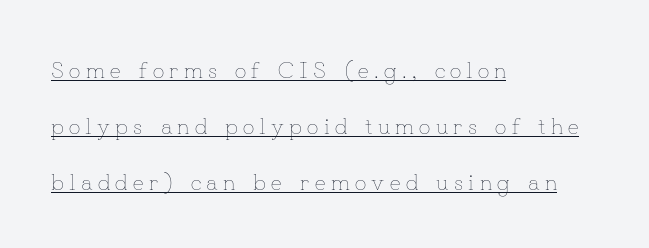
Quick note: underline on. The letterforms sit at book weight or below. Interline gaps are noticeably wide in this sample. Left-aligned paragraph, ragged on the right. Do the letters lean? They stand straight.
